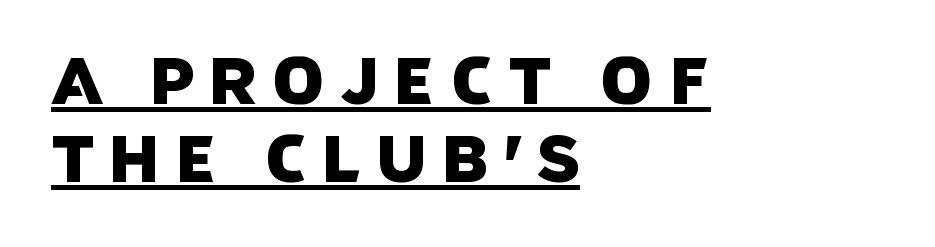
Compared with typical body copy, the letter spacing here is much looser. Each letter keeps its own natural width here, so spacing adapts to shape. Compared with undecorated copy, this sample adds a rule below the words. No feet cap the strokes, marking this as sans-serif type. Typeset ragged right — the left edge is the straight one.
